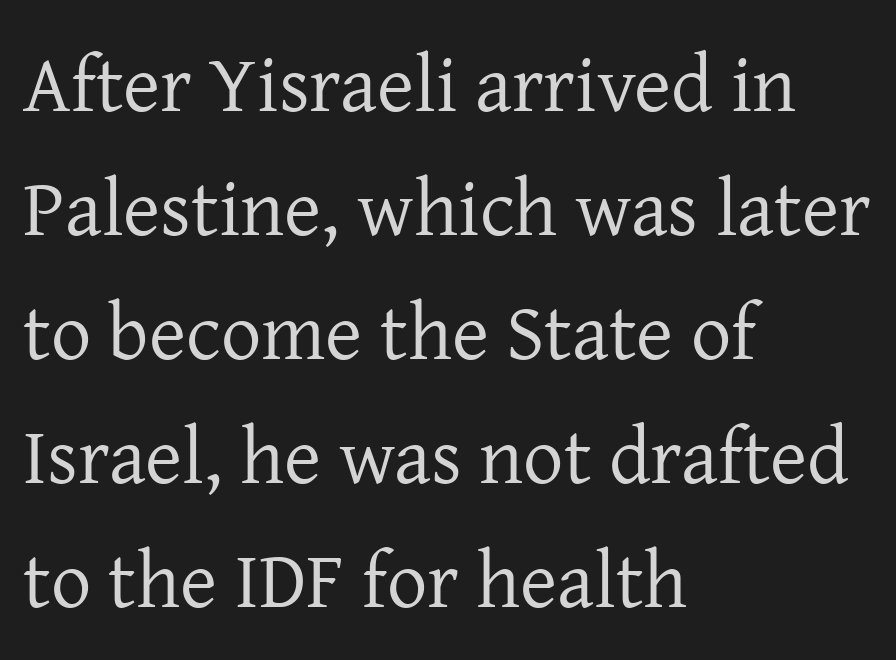
The lines in this sample share a left origin and differ only in where they stop. Honestly, there is no underline to notice here at all. These lines keep a tight, regular rhythm from letter to letter. Whoever set this chose a conventional vertical rhythm.
